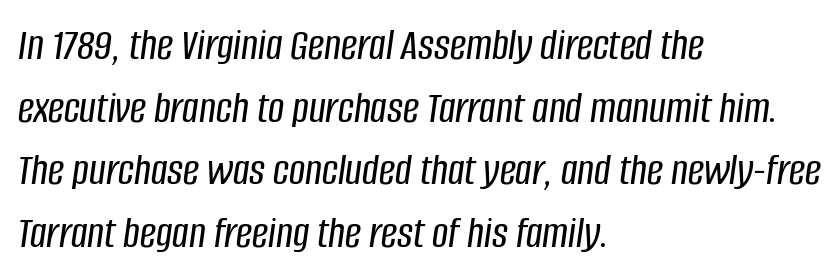
This rendering leaves character spacing at its baseline value. Short and long lines alike share a common starting point at left. A normal amount of white space separates one row of letters from the next. The passage shown leans; its letterforms are oblique. This sample has the flowing, uneven cadence of proportional lettering. Underline: absent.
